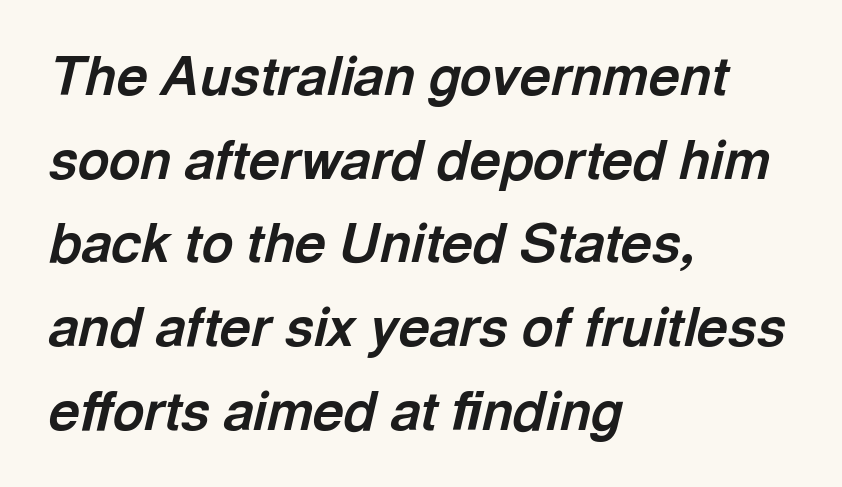
{"italic": "yes", "lean": "right", "slant_degrees": 13, "bold": "yes", "weight": "bold", "width": "normal", "x_height": "medium", "monospaced": "no", "underline": "no", "align": "left", "line_spacing": "normal", "line_spacing_ratio": 1.55, "letter_spacing": "normal", "letter_spacing_em": 0.0, "glyph_px": 54}
